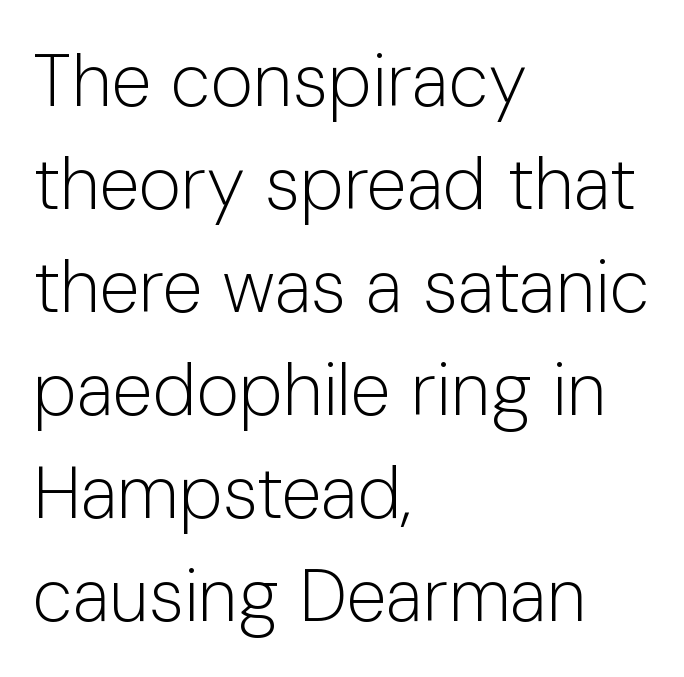
Each letter keeps its own natural width here, so spacing adapts to shape. The type sits square on the baseline with zero lean. Regarding leading, the lines here are spaced in the standard way. The space beneath each line is pristine and unruled. Is this a sans? Yes — the strokes have no serifs.
